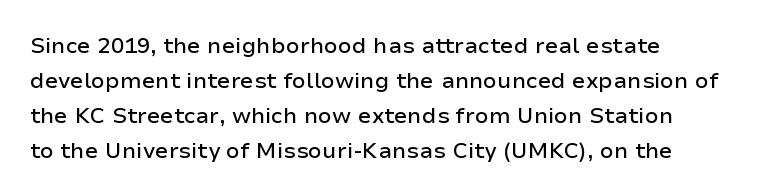
The image shows 22 px text type, upright; set left-aligned, normal line spacing (1.59x), normal letter spacing, not underlined.
